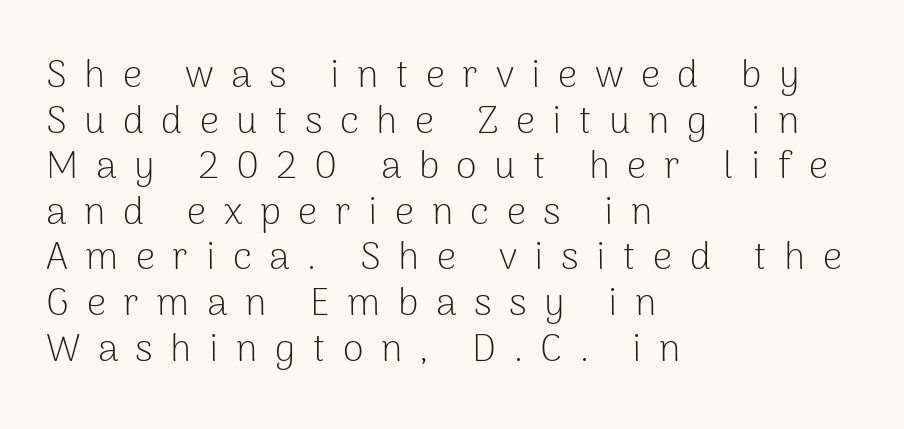
{"serif": "no", "italic": "no", "bold": "no", "weight": "light", "width": "normal", "stroke_contrast": "low", "x_height": "medium", "monospaced": "no", "underline": "no", "align": "left", "line_spacing_ratio": 1.2, "letter_spacing": "wide", "letter_spacing_em": 0.46, "glyph_px": 38}
